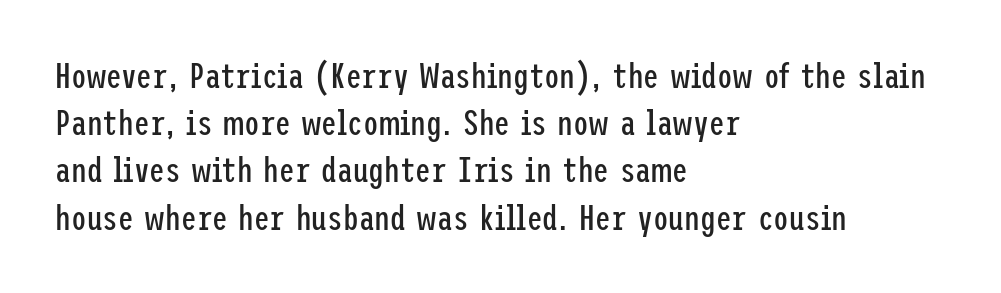
Nothing heavy about these letters — not bold at all. A typesetter would call this leading conventional body-copy spacing. Nobody drew a line under any word here. The letters carry no serifs — their stems end cleanly without finishing strokes.
